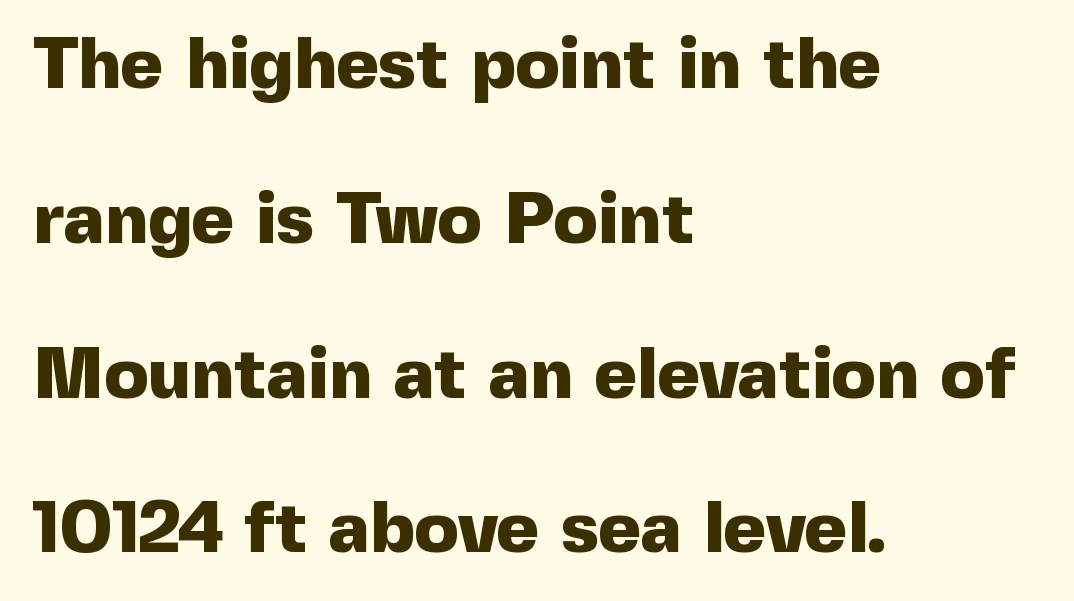
{"serif": "no", "italic": "no", "bold": "yes", "weight": "heavy", "width": "normal", "x_height": "medium", "monospaced": "no", "underline": "no", "align": "left", "line_spacing": "loose", "line_spacing_ratio": 2.12, "letter_spacing": "normal", "letter_spacing_em": 0.0, "glyph_px": 73}
